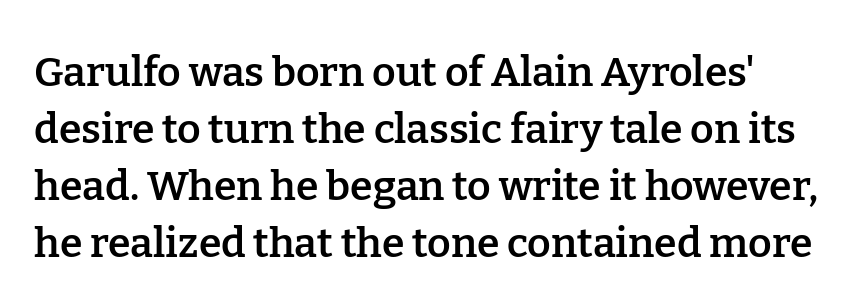
The image shows 41 px semibold serif type, upright; set normal line spacing (1.39x), normal letter spacing, not underlined; low stroke contrast and a medium x-height.
